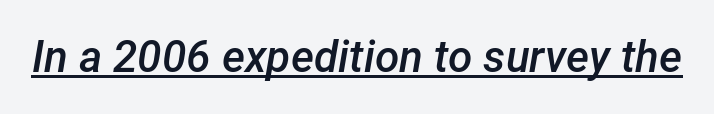
Inter-character spacing is left at the font's built-in metrics. This sample carries an underscore along the baseline area. Varying glyph widths throughout — classic text-font behaviour. Italic: yes, the glyphs are oblique. The letters are semibold — heavier than regular but short of a full bold.
